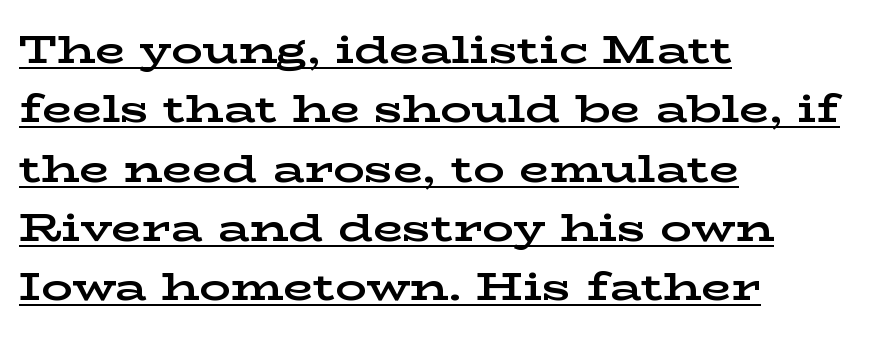
Letter spacing: default. Rows of type keep a routine distance in the vertical direction. The words here are underlined. Teacher's note: observe the even left margin — that is flush-left alignment. A full-strength bold gives these letters their thick strokes.
